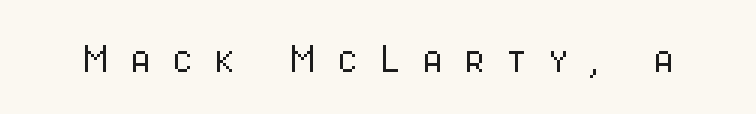
{"serif": "no", "italic": "no", "bold": "no", "weight": "light", "width": "condensed", "stroke_contrast": "low", "x_height": "medium", "monospaced": "no", "underline": "no", "letter_spacing": "wide", "letter_spacing_em": 0.44, "glyph_px": 48}
